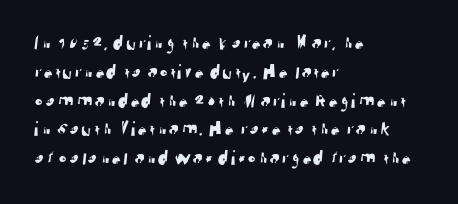
The area under the type is left untouched. In CSS terms this would be text-align: left. The lines sit at an ordinary, default distance from one another. The rendering keeps characters at their native spacing.
